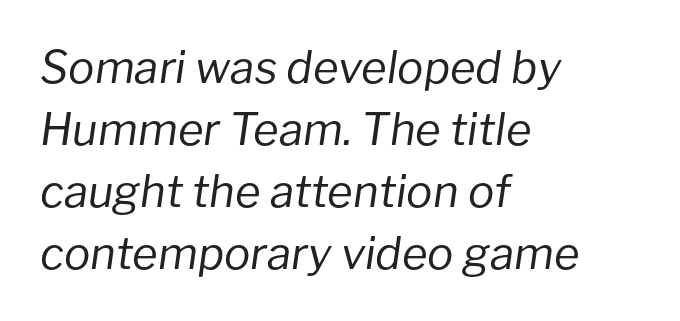
Q: Is the text bold? A: No.
Q: Is the text italic (slanted)? A: Yes, it leans right by about 8 degrees.
Q: Is the text underlined? A: No.
Q: How is the paragraph aligned? A: Left-aligned.
Q: Is the spacing between letters normal or unusually wide? A: Normal.
Q: Is the spacing between lines tight, normal or loose? A: Normal.
Q: Width (condensed, normal, or wide)? A: Normal.
Q: Stroke contrast? A: Low.
Q: x-height? A: Medium.
Q: Monospaced? A: No.
